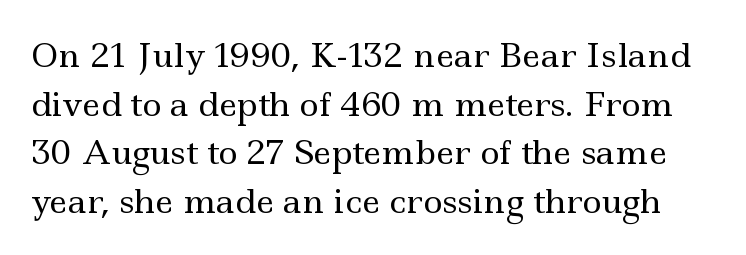
The image shows 33 px regular-weight, wide serif type, upright; set normal line spacing (1.47x), normal letter spacing, not underlined; a small x-height.
